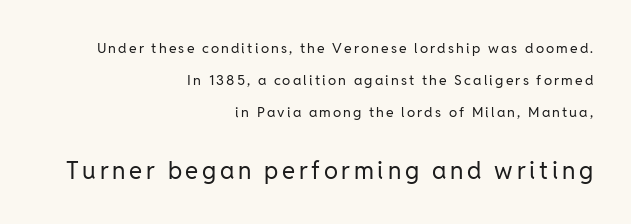
{"italic": "no", "bold": "no", "underline": "no", "align": "right", "line_spacing": "loose", "line_spacing_ratio": 2.3, "larger_block": "second", "size_ratio": 1.71, "glyph_px": 24}
